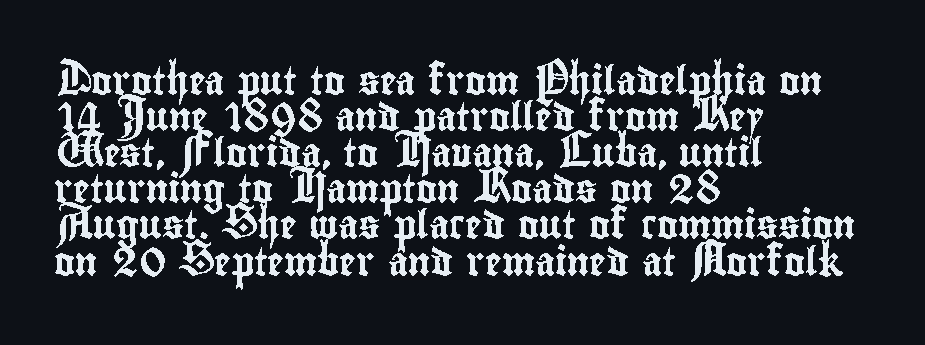
Q: Is the text italic (slanted)? A: No, it is upright.
Q: Is the typeface a serif or a sans-serif typeface? A: Sans-serif.
Q: Is the text underlined? A: No.
Q: How is the paragraph aligned? A: Left-aligned.
Q: Is the spacing between letters normal or unusually wide? A: Normal.
Q: Is the spacing between lines tight, normal or loose? A: Normal.
Q: Width (condensed, normal, or wide)? A: Condensed.
Q: Stroke contrast? A: Low.
Q: x-height? A: Small.
Q: Monospaced? A: No.
